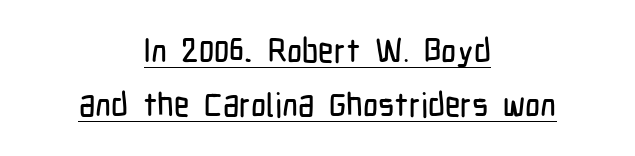
The image shows 33 px condensed sans-serif type, upright; set centered, normal line spacing (1.63x), normal letter spacing, underlined; low stroke contrast and a medium x-height.
